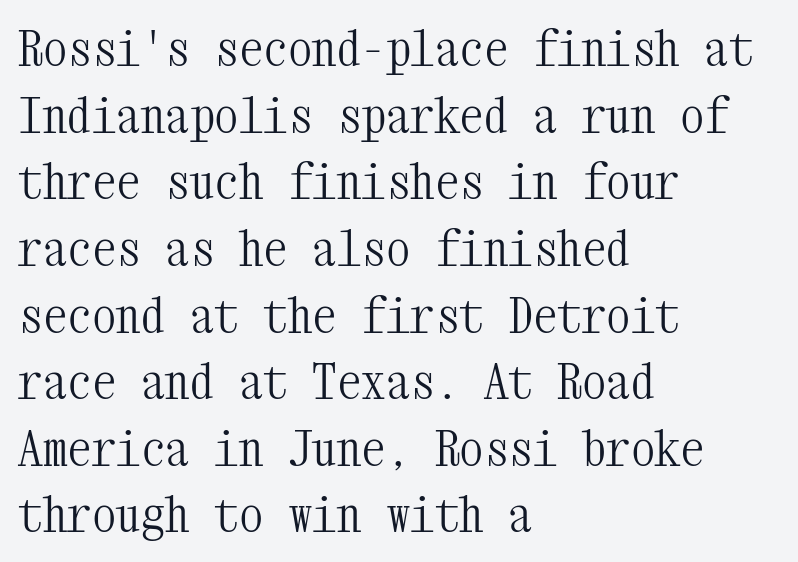
The image shows 49 px light, condensed serif type, upright, monospaced; set left-aligned, normal line spacing (1.36x), normal letter spacing, not underlined; medium stroke contrast and a medium x-height.
